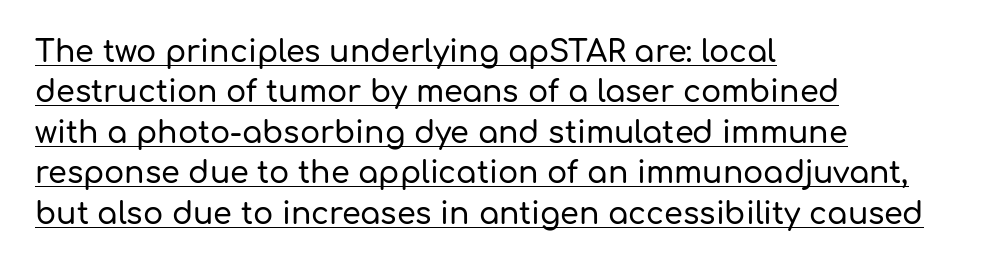
Q: Is the text italic (slanted)? A: No, it is upright.
Q: Is the typeface a serif or a sans-serif typeface? A: Sans-serif.
Q: Is the text underlined? A: Yes.
Q: How is the paragraph aligned? A: Left-aligned.
Q: Is the spacing between letters normal or unusually wide? A: Normal.
Q: Is the spacing between lines tight, normal or loose? A: Normal.
Q: Width (condensed, normal, or wide)? A: Normal.
Q: Stroke contrast? A: Low.
Q: x-height? A: Medium.
Q: Monospaced? A: No.
